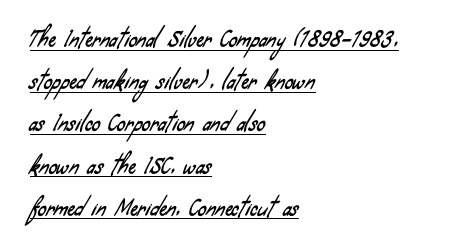
{"underline": "yes", "align": "left", "line_spacing": "loose", "line_spacing_ratio": 2.01, "letter_spacing": "normal", "letter_spacing_em": 0.0, "glyph_px": 21}
